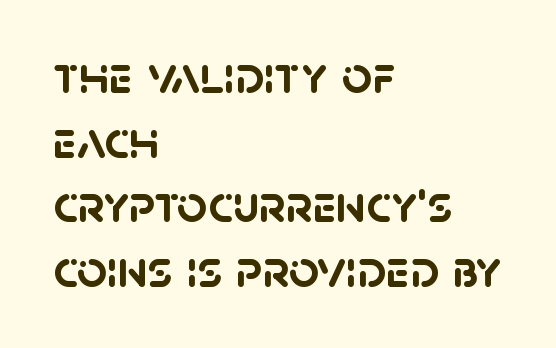
The image shows 53 px semibold sans-serif type; set left-aligned, line spacing 1.22x, normal letter spacing, not underlined; low stroke contrast and a large x-height.
